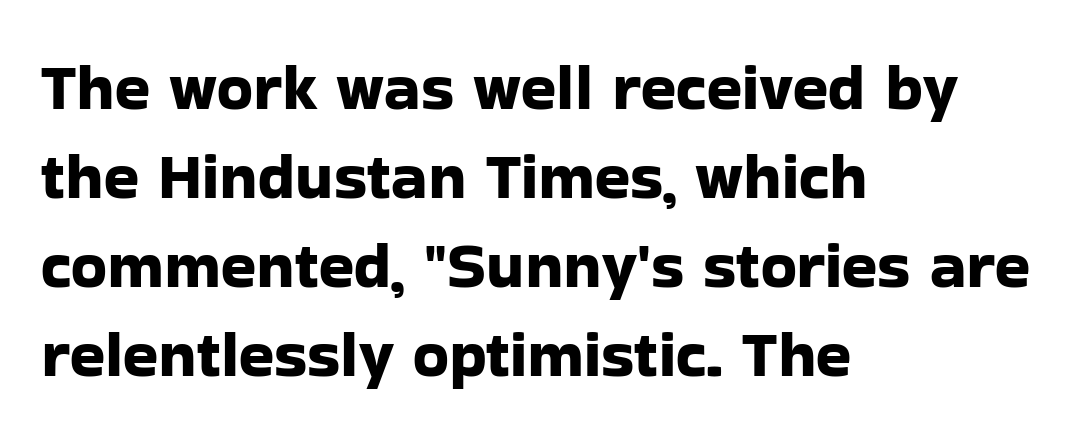
The image shows 65 px sans-serif type, upright; set left-aligned, normal line spacing (1.37x), normal letter spacing, not underlined; low stroke contrast and a medium x-height.
